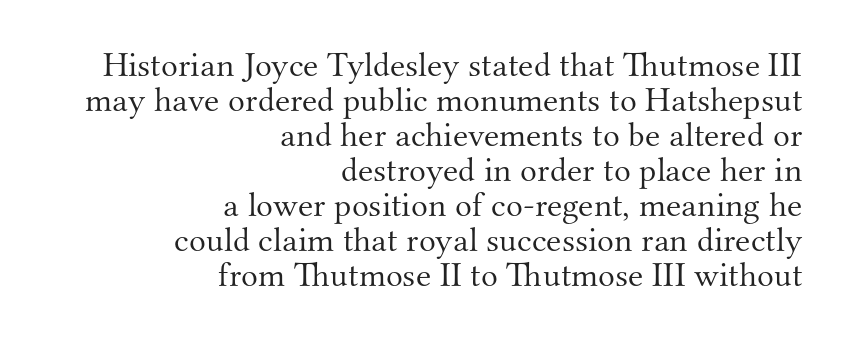
Q: Is the text bold? A: No.
Q: Is the text italic (slanted)? A: No, it is upright.
Q: Is the typeface a serif or a sans-serif typeface? A: Serif.
Q: Is the text underlined? A: No.
Q: How is the paragraph aligned? A: Right-aligned.
Q: Is the spacing between letters normal or unusually wide? A: Normal.
Q: Is the spacing between lines tight, normal or loose? A: Tight.
Q: Width (condensed, normal, or wide)? A: Normal.
Q: Stroke contrast? A: Medium.
Q: x-height? A: Small.
Q: Monospaced? A: No.
